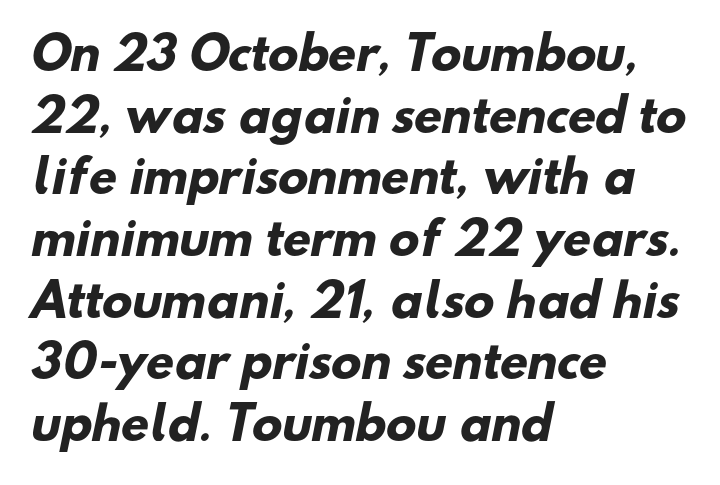
{"serif": "no", "bold": "yes", "weight": "heavy", "width": "normal", "stroke_contrast": "low", "x_height": "small", "monospaced": "no", "underline": "no", "align": "left", "line_spacing": "normal", "line_spacing_ratio": 1.37, "letter_spacing": "normal", "letter_spacing_em": 0.0, "glyph_px": 45}
